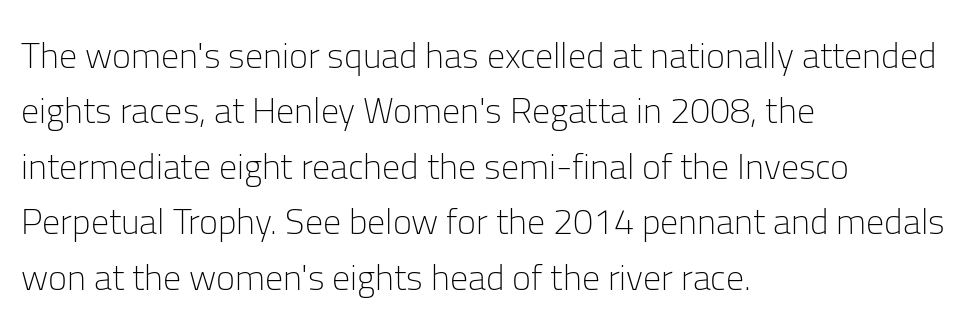
{"serif": "no", "italic": "no", "bold": "no", "weight": "light", "width": "normal", "stroke_contrast": "low", "x_height": "medium", "monospaced": "no", "underline": "no", "align": "left", "line_spacing": "normal", "line_spacing_ratio": 1.54, "letter_spacing": "normal", "letter_spacing_em": 0.0, "glyph_px": 36}
